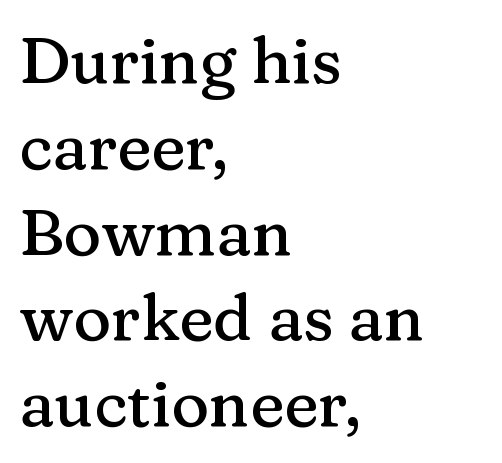
{"serif": "yes", "italic": "no", "width": "normal", "stroke_contrast": "medium", "x_height": "medium", "monospaced": "no", "underline": "no", "align": "left", "line_spacing": "normal", "line_spacing_ratio": 1.32, "letter_spacing": "normal", "letter_spacing_em": 0.0, "glyph_px": 65}
